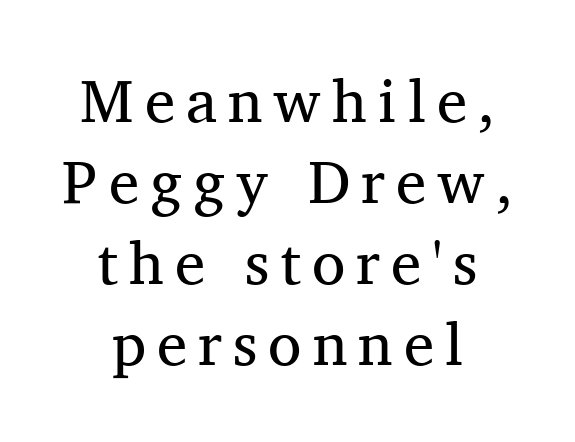
Q: Is the text bold? A: No.
Q: Is the text italic (slanted)? A: No, it is upright.
Q: Is the typeface a serif or a sans-serif typeface? A: Serif.
Q: Is the text underlined? A: No.
Q: How is the paragraph aligned? A: Centered.
Q: Is the spacing between lines tight, normal or loose? A: Normal.
Q: Width (condensed, normal, or wide)? A: Normal.
Q: Stroke contrast? A: Medium.
Q: x-height? A: Medium.
Q: Monospaced? A: No.
